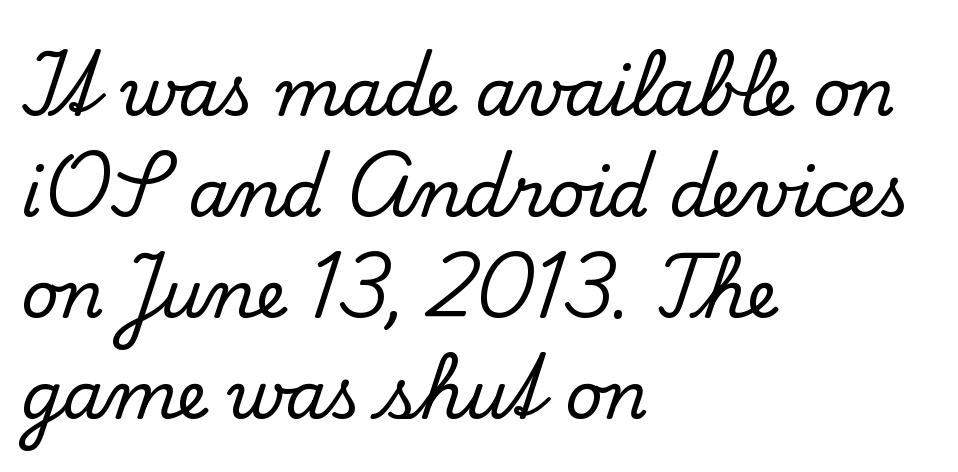
The image shows 66 px serif type; set left-aligned, normal line spacing (1.53x), normal letter spacing, not underlined; low stroke contrast and a small x-height.
